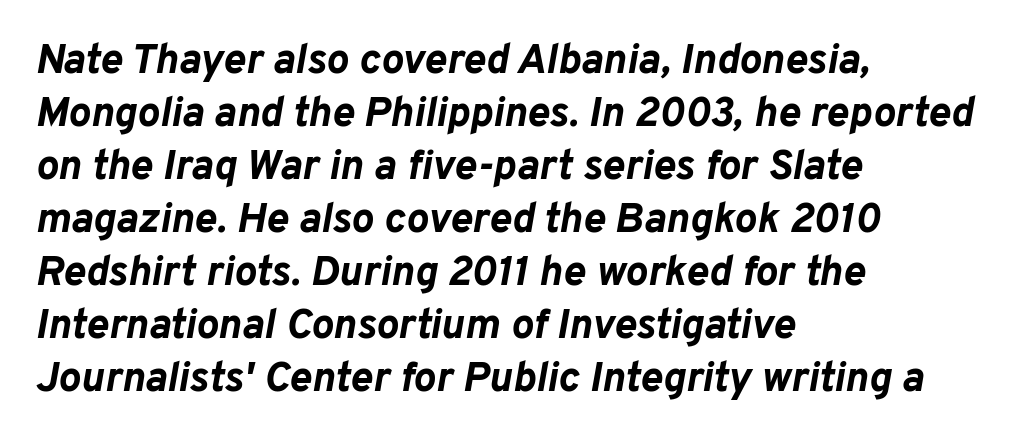
If you drew a ruler down the left edge, every line would touch it. In terms of leading, this rendering sits right in the middle. Proportional: the letters do not fall into vertical columns. The foot of each line stays bare and open. What weight is shown? A full bold with thick strokes. The axis of the letterforms is tilted away from vertical.
